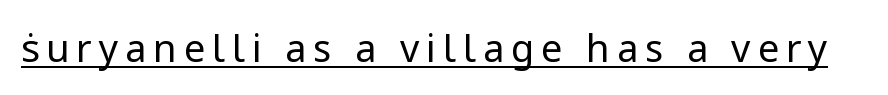
Summary of weight: not heavy and not bold. Underlining? Definitely there. The passage shown is typed in a proportional face where columns would drift. The typeface chosen for these lines omits serifs. Does the lettering tilt? It doesn't — this is upright.
